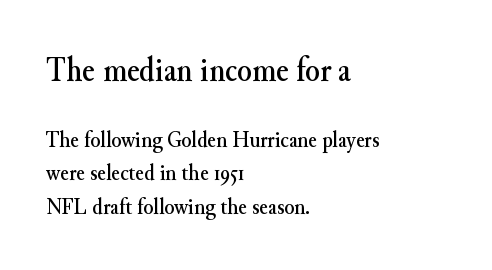
The image shows 34 px serif type, upright; set left-aligned, normal line spacing (1.46x), normal letter spacing, not underlined; the first (top) block is 1.48x larger; medium stroke contrast and a small x-height.
